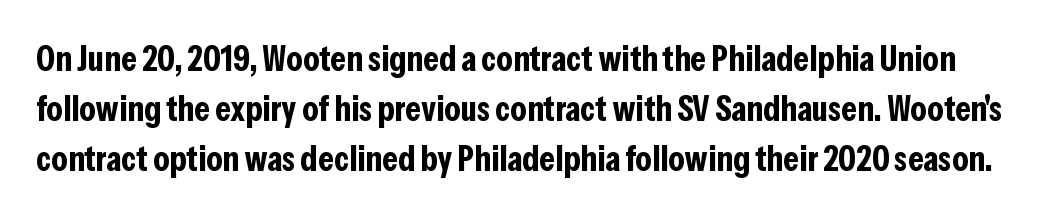
{"serif": "no", "italic": "no", "bold": "yes", "weight": "bold", "width": "condensed", "stroke_contrast": "low", "x_height": "medium", "monospaced": "no", "underline": "no", "line_spacing": "normal", "line_spacing_ratio": 1.39, "letter_spacing": "normal", "letter_spacing_em": 0.0, "glyph_px": 36}
